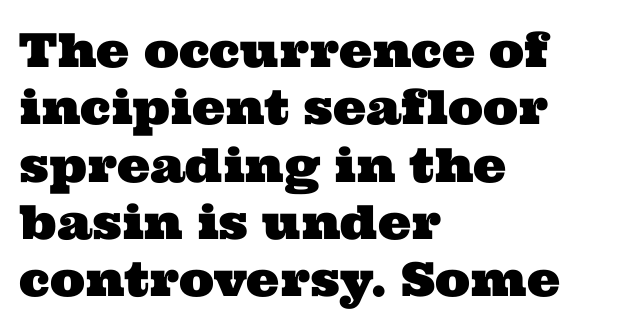
Q: Is the typeface a serif or a sans-serif typeface? A: Serif.
Q: Is the text underlined? A: No.
Q: How is the paragraph aligned? A: Left-aligned.
Q: Is the spacing between letters normal or unusually wide? A: Normal.
Q: Width (condensed, normal, or wide)? A: Wide.
Q: Stroke contrast? A: Medium.
Q: x-height? A: Medium.
Q: Monospaced? A: No.
